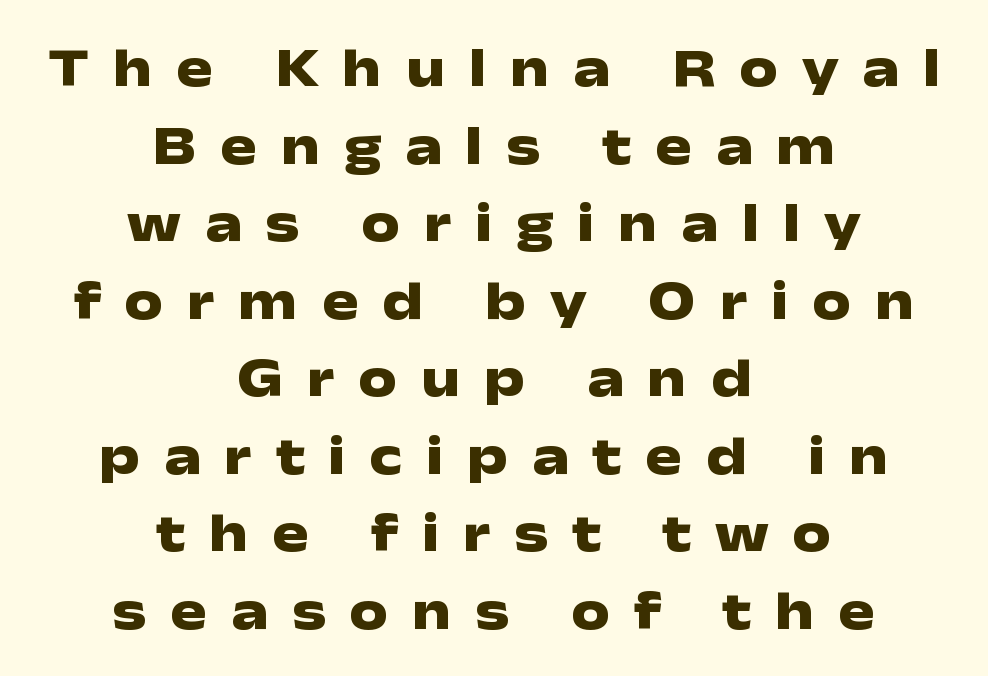
Q: Is the text bold? A: Yes.
Q: Is the text italic (slanted)? A: No, it is upright.
Q: Is the typeface a serif or a sans-serif typeface? A: Sans-serif.
Q: Is the text underlined? A: No.
Q: How is the paragraph aligned? A: Centered.
Q: Is the spacing between letters normal or unusually wide? A: Unusually wide.
Q: Is the spacing between lines tight, normal or loose? A: Normal.
Q: Width (condensed, normal, or wide)? A: Wide.
Q: Stroke contrast? A: Low.
Q: x-height? A: Medium.
Q: Monospaced? A: No.
